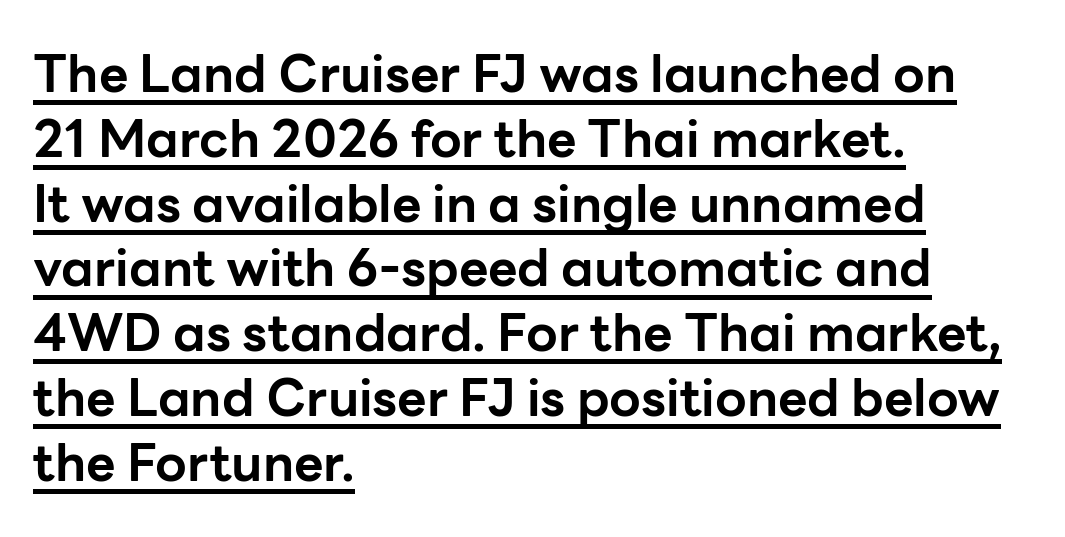
The image shows 51 px bold sans-serif type, upright; set left-aligned, normal line spacing (1.27x), normal letter spacing, underlined; low stroke contrast and a medium x-height.
